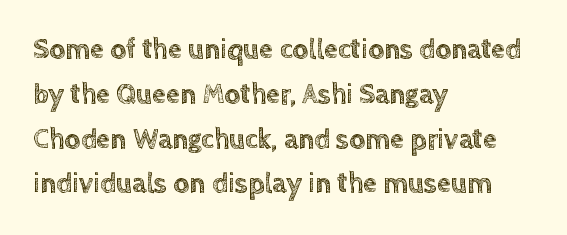
The rendering anchors every line to the left-hand side. A bare baseline throughout the passage. These lines are rendered in a variable-pitch font. Every stem runs plumb, perpendicular to the baseline. Horizontal bands of white between lines are of average thickness.
